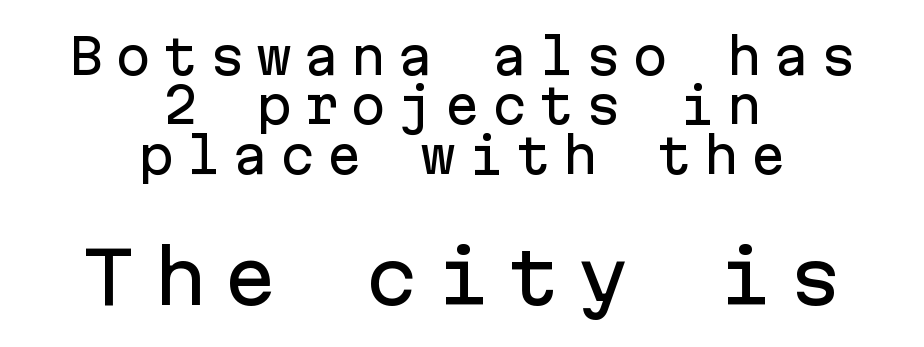
Every character here occupies the same horizontal width, giving the sample a typewriter-like rhythm. Students, note that the glyphs here are deliberately spaced far apart. Bare-footed words on every line. Tall strokes in this sample are plumb rather than angled.
